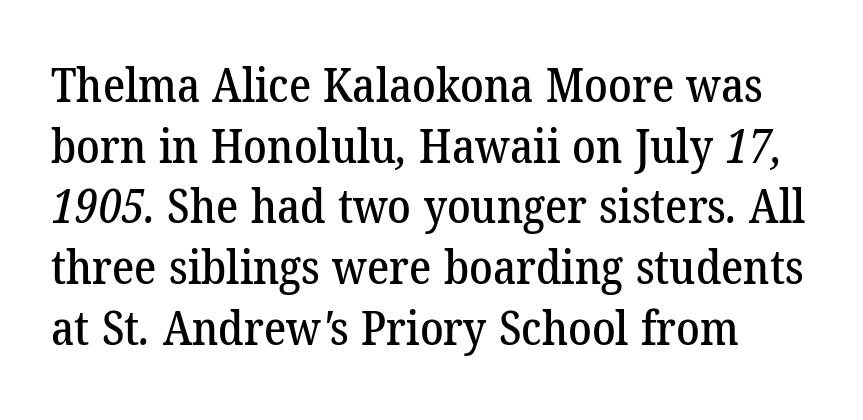
What kind of face is this? One with serifs. Inter-character spacing is left at the font's built-in metrics. Letters rest on an invisible, unmarked baseline. A typesetter would call this proportional, since set widths differ per character.
